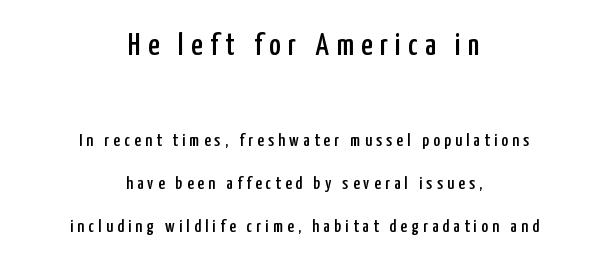
{"serif": "no", "italic": "no", "width": "condensed", "stroke_contrast": "low", "x_height": "medium", "monospaced": "no", "underline": "no", "align": "center", "line_spacing": "loose", "line_spacing_ratio": 2.41, "letter_spacing": "wide", "letter_spacing_em": 0.24, "larger_block": "first", "size_ratio": 1.72, "glyph_px": 31}
